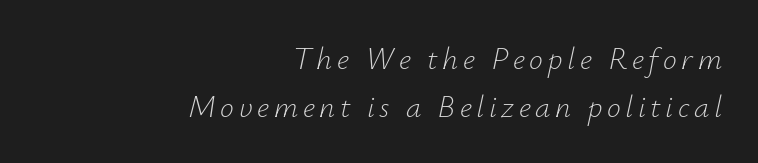
Slanted lettering throughout. Looks like regular typesetting: each glyph gets only the width it needs. The strip under each line holds only bare page. The space between consecutive lines is moderate. Weight: regular or lighter.
